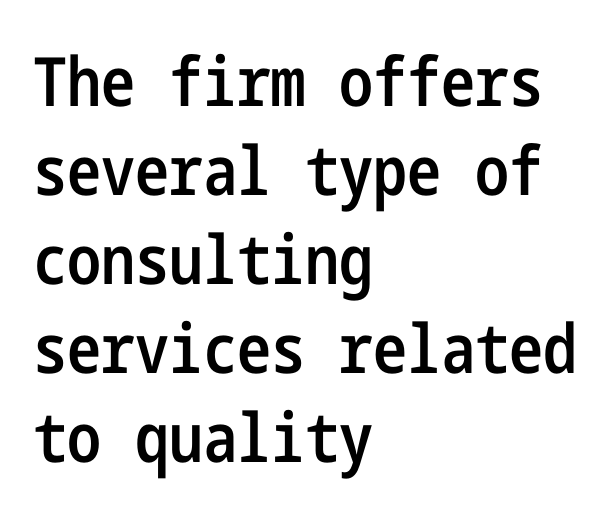
{"serif": "no", "italic": "no", "bold": "semi", "weight": "semibold", "width": "condensed", "stroke_contrast": "low", "x_height": "medium", "underline": "no", "align": "left", "line_spacing": "normal", "line_spacing_ratio": 1.31, "letter_spacing": "normal", "letter_spacing_em": 0.0, "glyph_px": 68}
